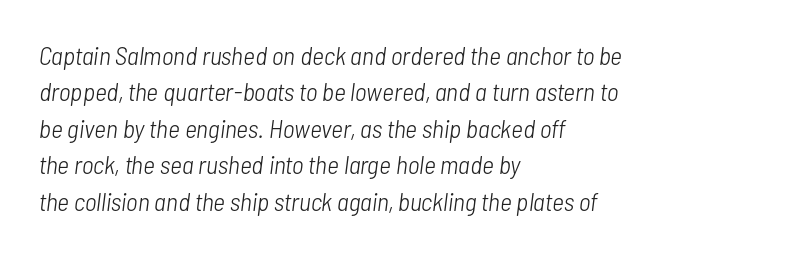
The rendering uses a moderate line-height, typical for paragraphs. A student would call this left alignment; a typographer would say flush left, rag right. The letterforms sit at book weight or below. The whole block is typeset with a tilt. This rendering leaves character spacing at its baseline value.
